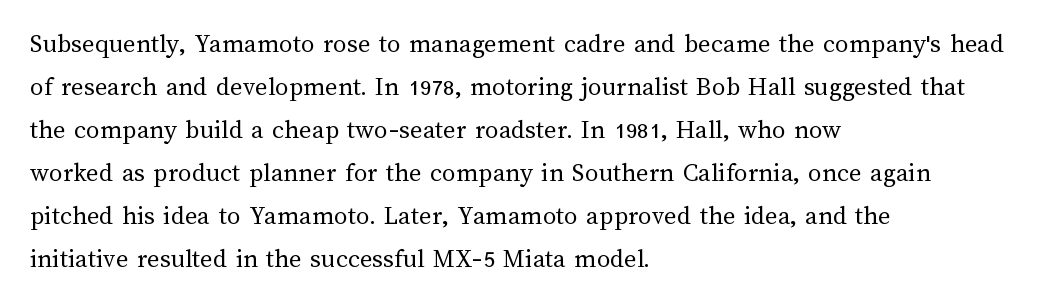
The image shows 27 px text type, upright; set left-aligned, normal line spacing (1.59x), normal letter spacing, not underlined.
